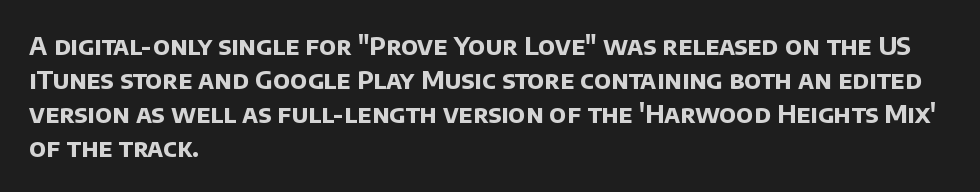
{"bold": "yes", "underline": "no", "align": "left", "line_spacing": "normal", "line_spacing_ratio": 1.36, "letter_spacing": "normal", "letter_spacing_em": 0.0, "glyph_px": 25}
